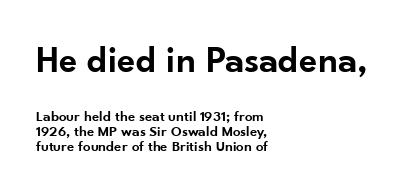
{"serif": "no", "italic": "no", "bold": "semi", "weight": "semibold", "width": "normal", "stroke_contrast": "low", "x_height": "small", "monospaced": "no", "underline": "no", "align": "left", "line_spacing": "tight", "line_spacing_ratio": 1.03, "letter_spacing": "normal", "letter_spacing_em": 0.0, "larger_block": "first", "size_ratio": 2.53, "glyph_px": 38}
